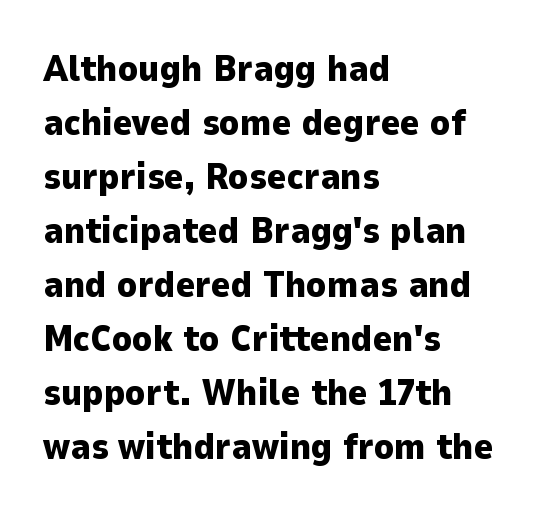
Honestly, there is no underline to notice here at all. The lettering holds an erect, upright posture throughout. Here the glyphs are tracked normally, forming tight word shapes. The typesetter chose a ragged-right arrangement here. The letters advance in unequal steps, a hallmark of proportional type. In terms of leading, this rendering sits right in the middle.
